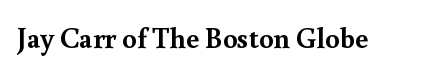
{"serif": "yes", "italic": "no", "bold": "yes", "weight": "semibold", "width": "normal", "x_height": "small", "monospaced": "no", "underline": "no", "letter_spacing": "normal", "letter_spacing_em": 0.0, "glyph_px": 29}
